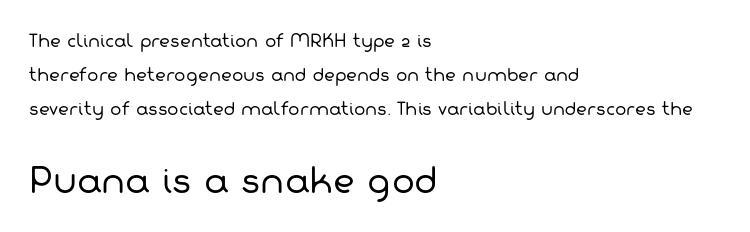
{"serif": "no", "bold": "no", "weight": "regular", "width": "normal", "stroke_contrast": "low", "x_height": "medium", "monospaced": "no", "underline": "no", "align": "left", "line_spacing": "loose", "line_spacing_ratio": 1.99, "letter_spacing": "normal", "letter_spacing_em": 0.0, "larger_block": "second", "size_ratio": 2.0, "glyph_px": 34}
